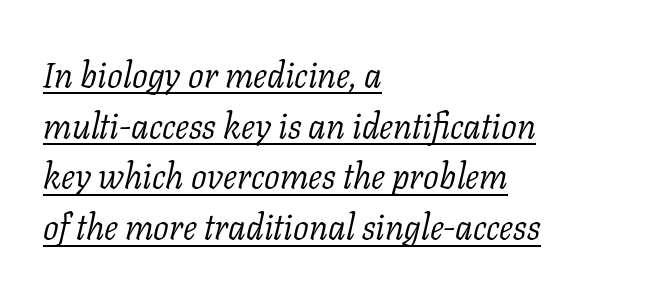
The face used here is rendered with its standard letterfit. Looking at the ascenders, they clearly lean. Evenly set lines give the paragraph a standard silhouette. Teacher's note: observe the even left margin — that is flush-left alignment. The weight tops out at a normal text grade. The typesetter has applied underlining to the passage shown.
